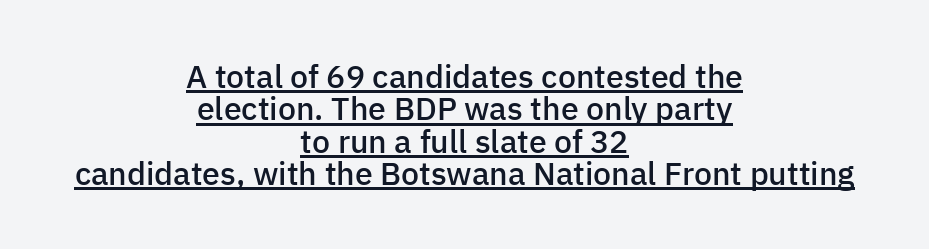
The image shows 32 px semibold sans-serif type, upright; set centered, tight line spacing (1.01x), normal letter spacing, underlined; low stroke contrast and a medium x-height.
